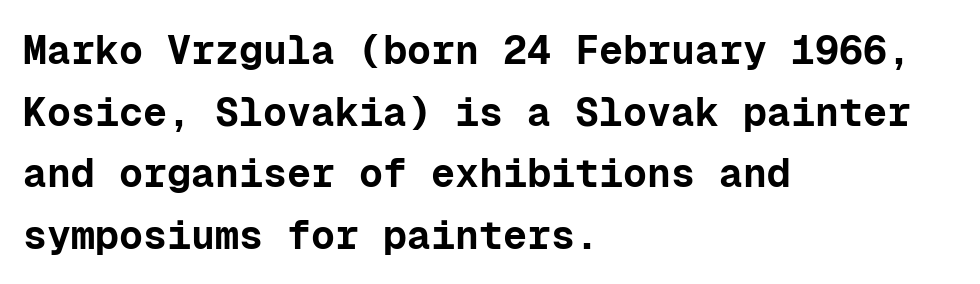
{"serif": "no", "italic": "no", "bold": "yes", "weight": "bold", "width": "normal", "stroke_contrast": "low", "x_height": "medium", "monospaced": "yes", "underline": "no", "align": "left", "line_spacing": "normal", "line_spacing_ratio": 1.54, "letter_spacing": "normal", "letter_spacing_em": 0.0, "glyph_px": 40}
